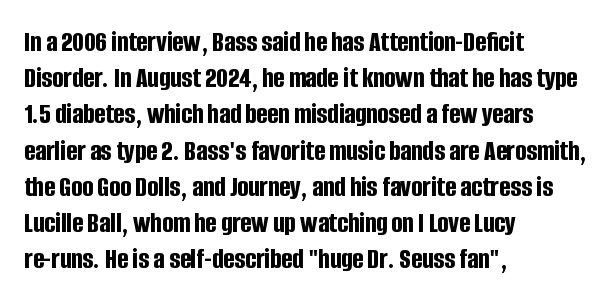
The image shows 29 px bold, condensed sans-serif type, upright; set left-aligned, normal line spacing (1.25x), normal letter spacing, not underlined; low stroke contrast and a large x-height.
